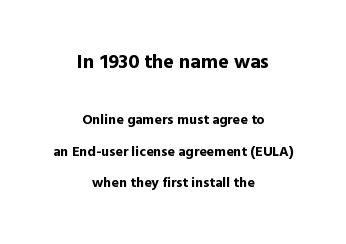
Q: Is the text bold? A: Yes.
Q: Is the text italic (slanted)? A: No, it is upright.
Q: Is the text underlined? A: No.
Q: How is the paragraph aligned? A: Centered.
Q: Is the spacing between letters normal or unusually wide? A: Normal.
Q: Is the spacing between lines tight, normal or loose? A: Loose.
Q: Which block of text is set in a larger size, the first (top) or the second (bottom)? A: The first (top) one.
